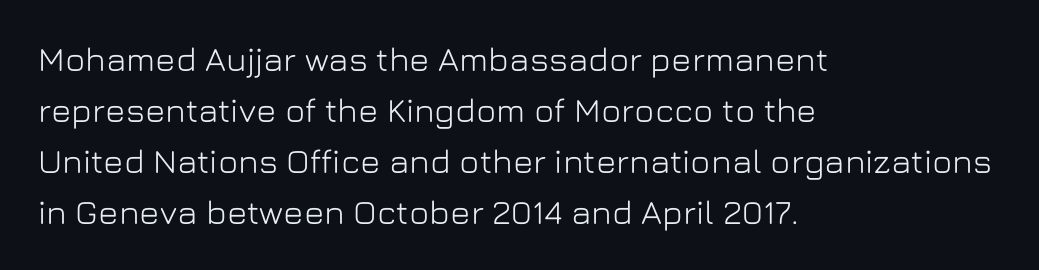
{"serif": "no", "italic": "no", "width": "normal", "stroke_contrast": "low", "x_height": "medium", "monospaced": "no", "underline": "no", "align": "left", "line_spacing": "normal", "line_spacing_ratio": 1.5, "letter_spacing": "normal", "letter_spacing_em": 0.0, "glyph_px": 34}
